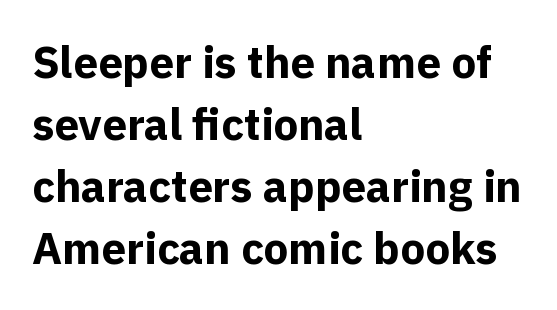
Q: Is the text bold? A: Yes.
Q: Is the text italic (slanted)? A: No, it is upright.
Q: Is the typeface a serif or a sans-serif typeface? A: Sans-serif.
Q: Is the text underlined? A: No.
Q: How is the paragraph aligned? A: Left-aligned.
Q: Is the spacing between letters normal or unusually wide? A: Normal.
Q: Is the spacing between lines tight, normal or loose? A: Normal.
Q: Width (condensed, normal, or wide)? A: Normal.
Q: x-height? A: Medium.
Q: Monospaced? A: No.
